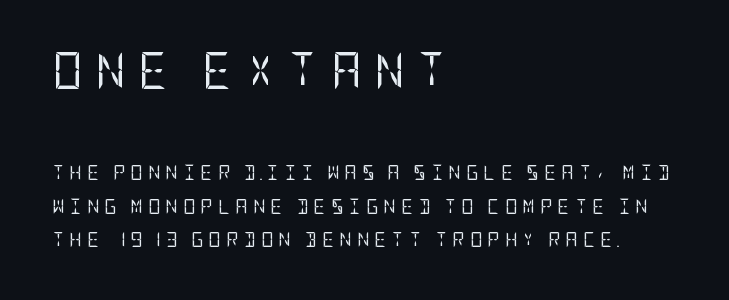
Note: larger setting up top, smaller setting below. This rendering employs a face without finishing strokes, i.e., a sans-serif. Airy leading. The typesetter chose a ragged-right arrangement here. Any mark beneath the type? The region is blank.
